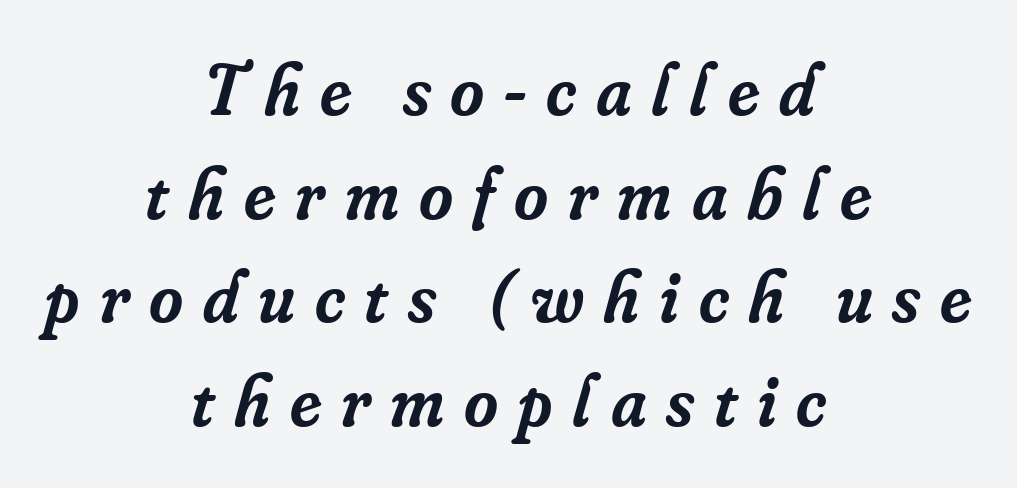
{"serif": "yes", "italic": "yes", "lean": "right", "slant_degrees": 16, "bold": "semi", "weight": "semibold", "width": "normal", "stroke_contrast": "low", "x_height": "small", "monospaced": "no", "underline": "no", "align": "center", "line_spacing": "normal", "line_spacing_ratio": 1.42, "letter_spacing": "wide", "letter_spacing_em": 0.27, "glyph_px": 73}
